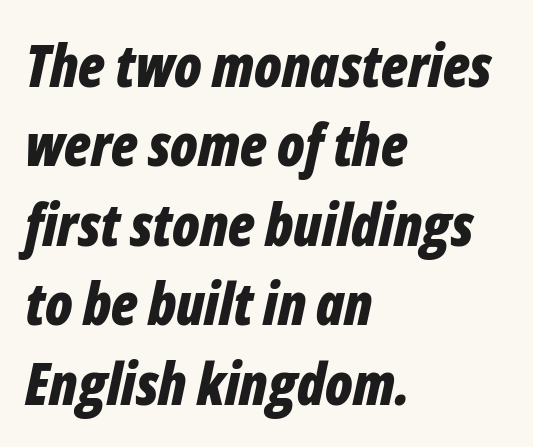
Think of a printed novel: that variable character pitch is what you see here. Decoration check: the copy has no underline. Does the lettering tilt? It does — this is italic. Normally led — the rows are evenly, conventionally spaced.
